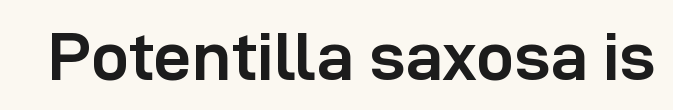
Q: Is the text bold? A: Yes.
Q: Is the text italic (slanted)? A: No, it is upright.
Q: Is the typeface a serif or a sans-serif typeface? A: Sans-serif.
Q: Is the text underlined? A: No.
Q: Is the spacing between letters normal or unusually wide? A: Normal.
Q: Width (condensed, normal, or wide)? A: Normal.
Q: Stroke contrast? A: Low.
Q: x-height? A: Medium.
Q: Monospaced? A: No.
